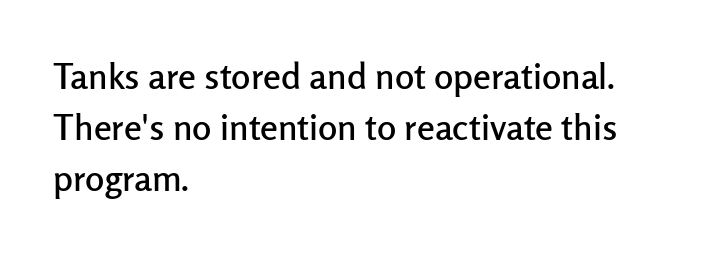
The image shows 36 px sans-serif type, upright; set left-aligned, normal line spacing (1.41x), normal letter spacing, not underlined; low stroke contrast and a medium x-height.
